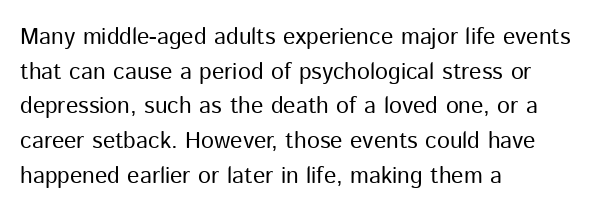
{"italic": "no", "bold": "no", "underline": "no", "align": "left", "line_spacing": "normal", "line_spacing_ratio": 1.51, "letter_spacing": "normal", "letter_spacing_em": 0.0, "glyph_px": 23}
